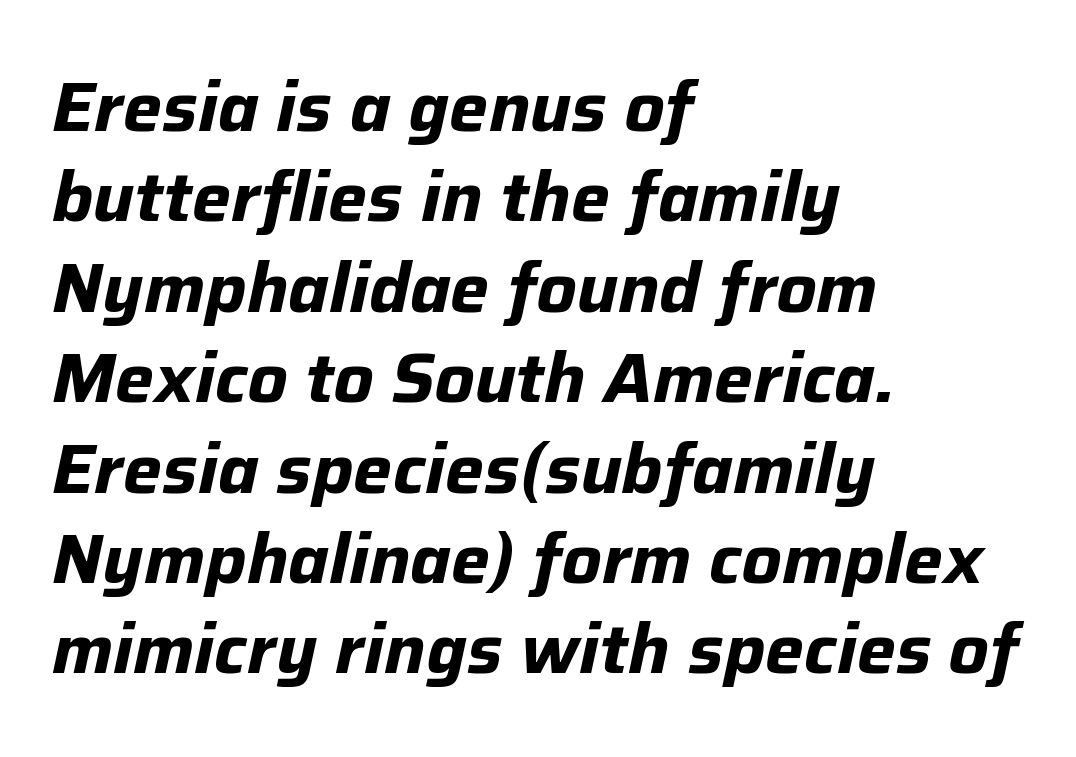
{"italic": "yes", "lean": "right", "slant_degrees": 12, "bold": "yes", "weight": "bold", "width": "normal", "stroke_contrast": "low", "x_height": "medium", "monospaced": "no", "underline": "no", "align": "left", "line_spacing": "normal", "line_spacing_ratio": 1.31, "letter_spacing": "normal", "letter_spacing_em": 0.0, "glyph_px": 69}
